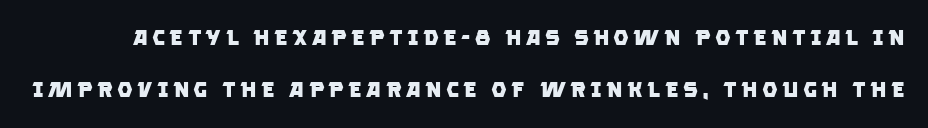
Q: Is the text bold? A: Yes.
Q: Is the text underlined? A: No.
Q: Is the spacing between lines tight, normal or loose? A: Loose.
